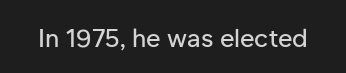
{"italic": "no", "underline": "no", "letter_spacing": "normal", "letter_spacing_em": 0.0, "glyph_px": 25}
